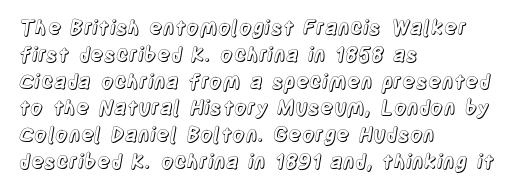
Q: Is the text italic (slanted)? A: Yes.
Q: Is the text underlined? A: No.
Q: How is the paragraph aligned? A: Left-aligned.
Q: Is the spacing between letters normal or unusually wide? A: Normal.
Q: Is the spacing between lines tight, normal or loose? A: Normal.
